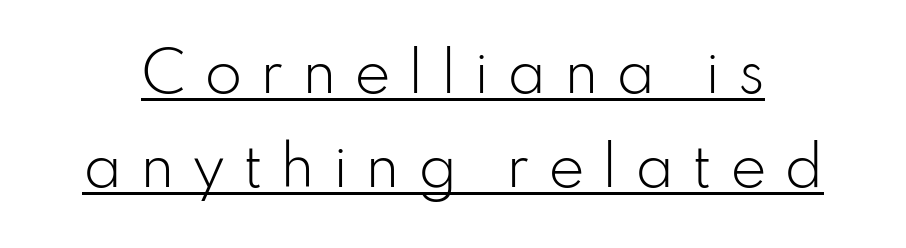
The image shows 55 px light sans-serif type, upright; set line spacing 1.71x, unusually wide letter spacing (+0.32 em), underlined; low stroke contrast and a small x-height.
